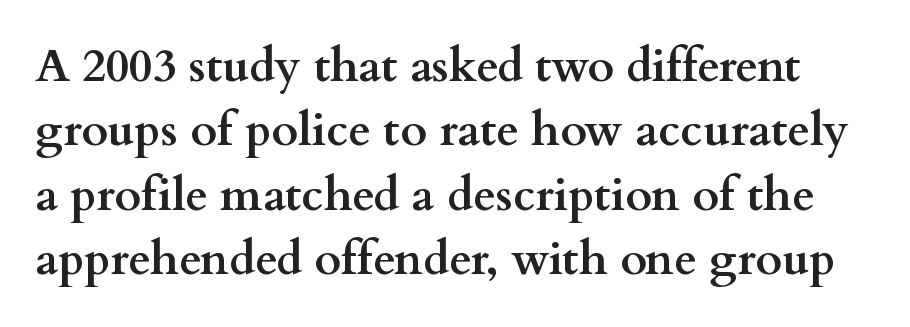
The image shows 46 px semibold, wide serif type, upright; set normal line spacing (1.4x), normal letter spacing, not underlined; medium stroke contrast and a small x-height.
